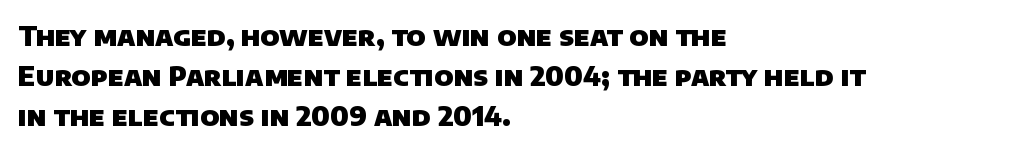
Q: Is the text bold? A: Yes.
Q: Is the text underlined? A: No.
Q: How is the paragraph aligned? A: Left-aligned.
Q: Is the spacing between letters normal or unusually wide? A: Normal.
Q: Is the spacing between lines tight, normal or loose? A: Normal.
